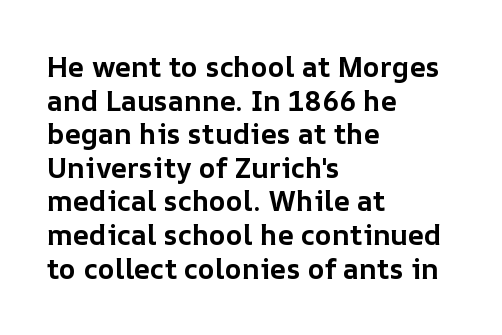
The glyphs are unaccompanied by any horizontal stroke below them. If you drew a ruler down the left edge, every line would touch it. Is the type bold? Yes — the strokes are clearly thick and heavy. The face used here is proportionally spaced, like ordinary book or web type.
